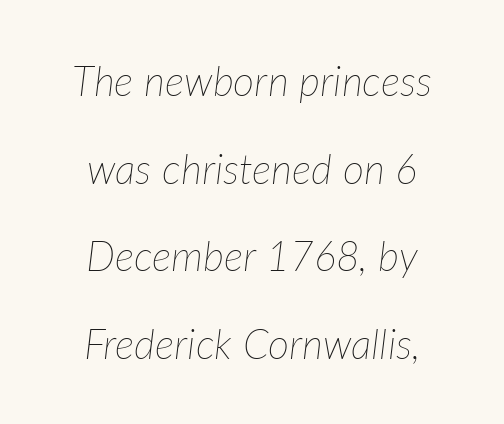
Q: Is the text bold? A: No.
Q: Is the text italic (slanted)? A: Yes, it leans right by about 7 degrees.
Q: Is the text underlined? A: No.
Q: How is the paragraph aligned? A: Centered.
Q: Is the spacing between letters normal or unusually wide? A: Normal.
Q: Is the spacing between lines tight, normal or loose? A: Loose.
Q: Width (condensed, normal, or wide)? A: Normal.
Q: Stroke contrast? A: Low.
Q: x-height? A: Medium.
Q: Monospaced? A: No.
